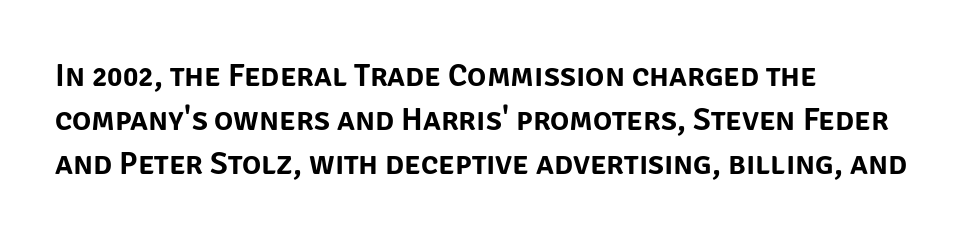
The image shows 32 px sans-serif type, upright; set left-aligned, normal line spacing (1.37x), normal letter spacing, not underlined; low stroke contrast and a large x-height.
